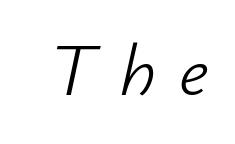
{"italic": "yes", "lean": "right", "slant_degrees": 12, "bold": "no", "weight": "light", "width": "normal", "stroke_contrast": "low", "x_height": "small", "monospaced": "no", "underline": "no", "letter_spacing": "wide", "letter_spacing_em": 0.31, "glyph_px": 74}
